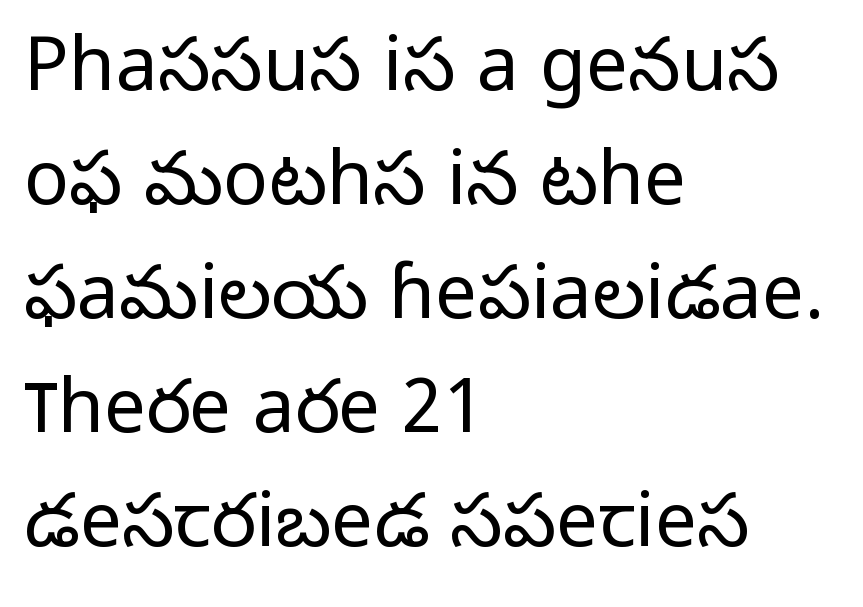
Q: Is the text bold? A: No.
Q: Is the text italic (slanted)? A: No, it is upright.
Q: Is the typeface a serif or a sans-serif typeface? A: Sans-serif.
Q: Is the text underlined? A: No.
Q: How is the paragraph aligned? A: Left-aligned.
Q: Is the spacing between letters normal or unusually wide? A: Normal.
Q: Is the spacing between lines tight, normal or loose? A: Normal.
Q: Width (condensed, normal, or wide)? A: Normal.
Q: Stroke contrast? A: Low.
Q: x-height? A: Medium.
Q: Monospaced? A: No.
